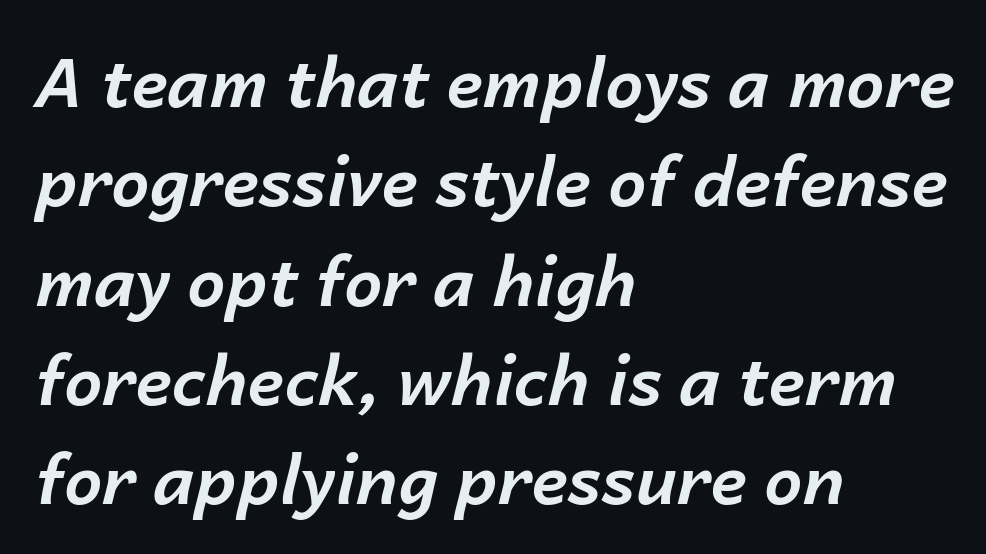
The lines are quadded left. Standard letterfit; no display-style spreading of the glyphs. Each letter keeps its own natural width here, so spacing adapts to shape. The designer left line spacing at the default.
